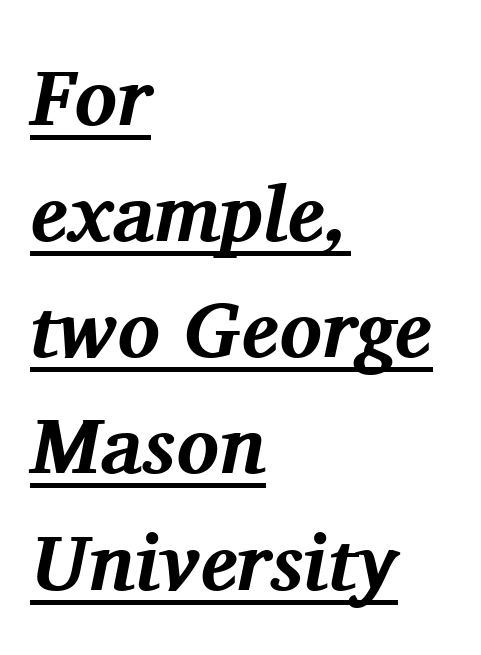
The specimen reads as italic at a glance. The lines in this sample share a left origin and differ only in where they stop. A typesetter would call this zero additional tracking. This sample uses a serif face. Vertical spacing — default. This sample has the flowing, uneven cadence of proportional lettering.
